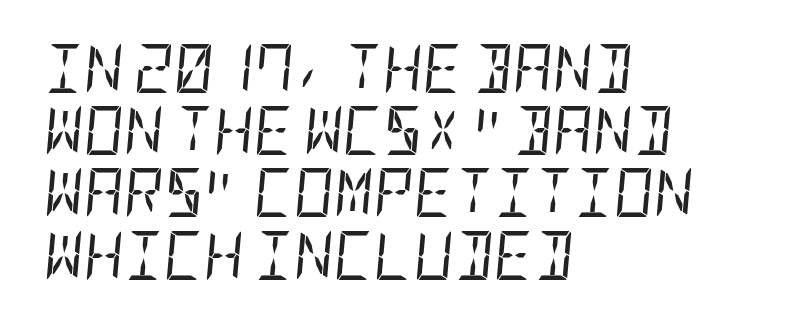
Q: Is the text bold? A: No.
Q: Is the text italic (slanted)? A: Yes, it leans right by about 5 degrees.
Q: Is the text underlined? A: No.
Q: How is the paragraph aligned? A: Left-aligned.
Q: Is the spacing between letters normal or unusually wide? A: Normal.
Q: Is the spacing between lines tight, normal or loose? A: Normal.
Q: Width (condensed, normal, or wide)? A: Condensed.
Q: Stroke contrast? A: Low.
Q: x-height? A: Large.
